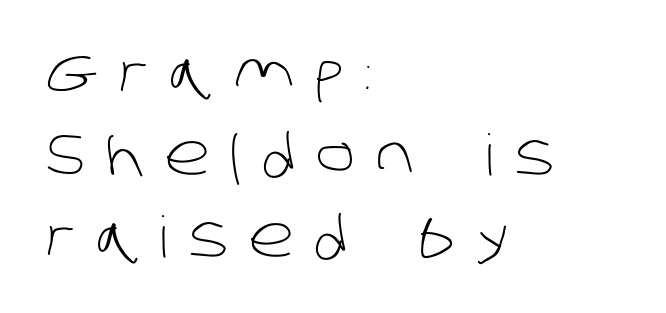
Q: Is the text bold? A: No.
Q: Is the typeface a serif or a sans-serif typeface? A: Sans-serif.
Q: Is the text underlined? A: No.
Q: How is the paragraph aligned? A: Left-aligned.
Q: Is the spacing between letters normal or unusually wide? A: Unusually wide.
Q: Is the spacing between lines tight, normal or loose? A: Normal.
Q: Width (condensed, normal, or wide)? A: Normal.
Q: Stroke contrast? A: Low.
Q: x-height? A: Large.
Q: Monospaced? A: No.
